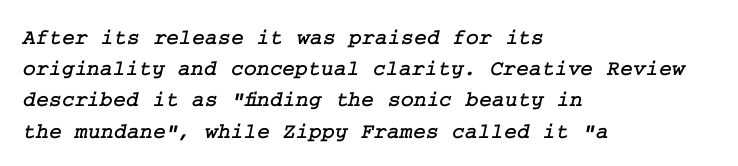
Q: Is the text underlined? A: No.
Q: How is the paragraph aligned? A: Left-aligned.
Q: Is the spacing between letters normal or unusually wide? A: Normal.
Q: Is the spacing between lines tight, normal or loose? A: Normal.
